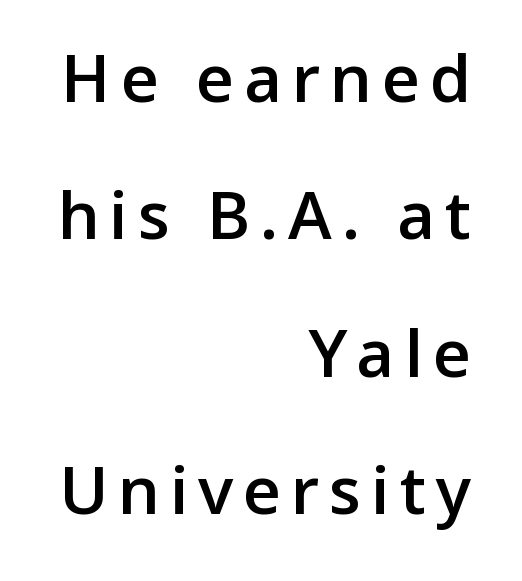
{"serif": "no", "italic": "no", "bold": "semi", "weight": "semibold", "width": "normal", "stroke_contrast": "low", "x_height": "medium", "monospaced": "no", "underline": "no", "align": "right", "line_spacing": "loose", "line_spacing_ratio": 2.08, "glyph_px": 66}
